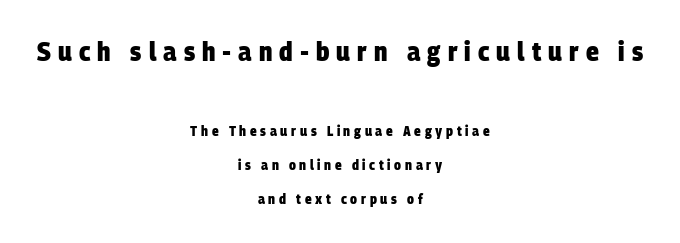
The image shows 27 px bold type; set centered, loose line spacing (2.45x), unusually wide letter spacing (+0.26 em), not underlined; the first (top) block is 1.93x larger.
